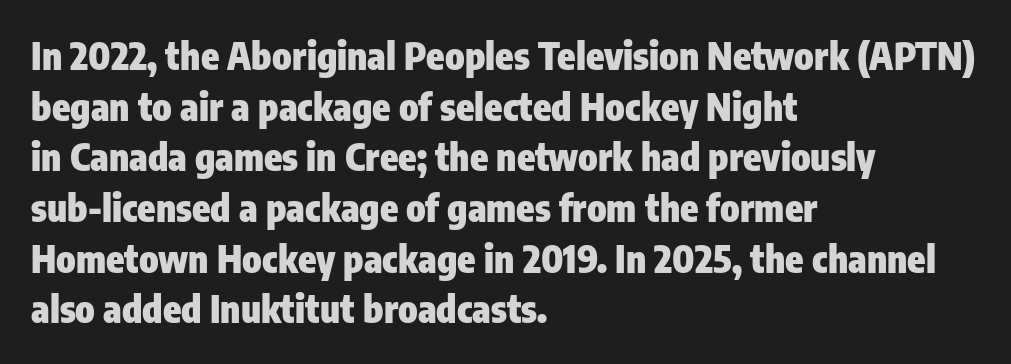
The image shows 37 px heavy, condensed sans-serif type, upright; set left-aligned, normal line spacing (1.37x), normal letter spacing, not underlined; low stroke contrast and a medium x-height.
